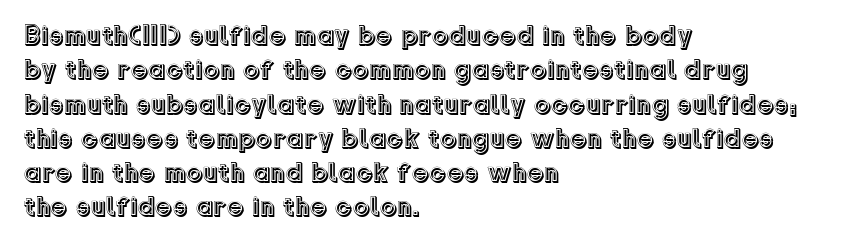
Q: Is the text italic (slanted)? A: No, it is upright.
Q: Is the text underlined? A: No.
Q: How is the paragraph aligned? A: Left-aligned.
Q: Is the spacing between letters normal or unusually wide? A: Normal.
Q: Is the spacing between lines tight, normal or loose? A: Normal.
